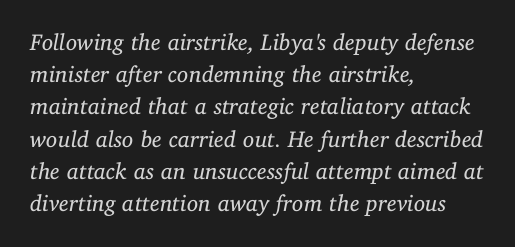
The image shows 23 px text type, italic (leaning right); set left-aligned, normal line spacing (1.4x), normal letter spacing, not underlined.
